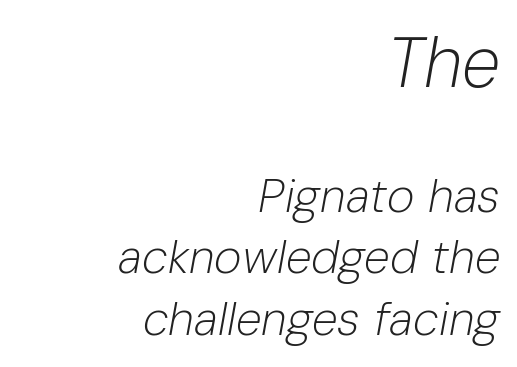
{"italic": "yes", "lean": "right", "slant_degrees": 10, "bold": "no", "weight": "light", "width": "normal", "stroke_contrast": "low", "x_height": "medium", "monospaced": "no", "underline": "no", "align": "right", "line_spacing": "normal", "line_spacing_ratio": 1.31, "letter_spacing": "normal", "letter_spacing_em": 0.0, "larger_block": "first", "size_ratio": 1.49, "glyph_px": 70}
